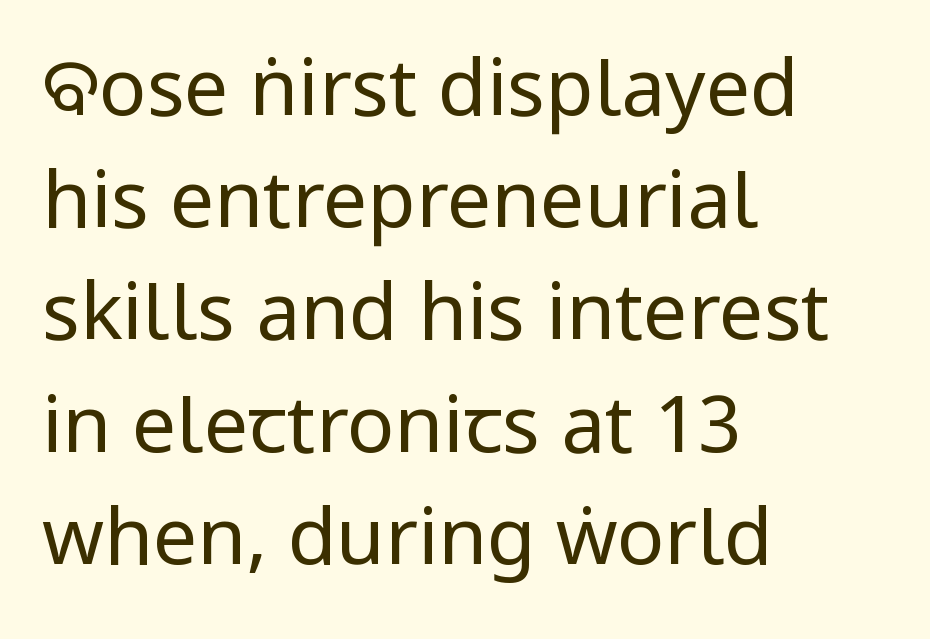
{"serif": "no", "italic": "no", "bold": "no", "weight": "regular", "width": "condensed", "stroke_contrast": "low", "underline": "no", "align": "left", "line_spacing": "normal", "line_spacing_ratio": 1.42, "letter_spacing": "normal", "letter_spacing_em": 0.0, "glyph_px": 79}
